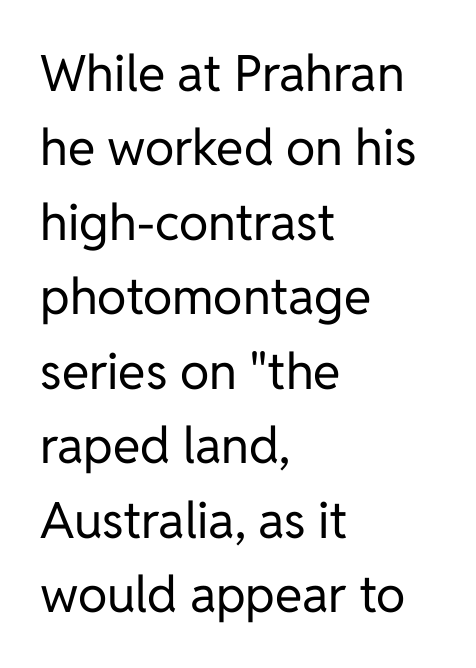
{"serif": "no", "italic": "no", "bold": "no", "weight": "regular", "width": "normal", "stroke_contrast": "low", "x_height": "medium", "monospaced": "no", "underline": "no", "align": "left", "line_spacing": "normal", "line_spacing_ratio": 1.49, "letter_spacing": "normal", "letter_spacing_em": 0.0, "glyph_px": 50}
